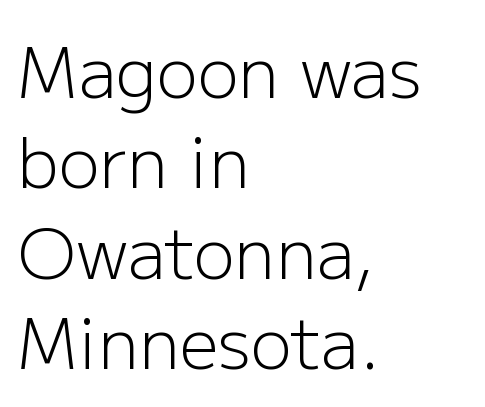
Q: Is the text bold? A: No.
Q: Is the text italic (slanted)? A: No, it is upright.
Q: Is the typeface a serif or a sans-serif typeface? A: Sans-serif.
Q: Is the text underlined? A: No.
Q: How is the paragraph aligned? A: Left-aligned.
Q: Is the spacing between letters normal or unusually wide? A: Normal.
Q: Is the spacing between lines tight, normal or loose? A: Normal.
Q: Width (condensed, normal, or wide)? A: Normal.
Q: Stroke contrast? A: Low.
Q: x-height? A: Medium.
Q: Monospaced? A: No.
